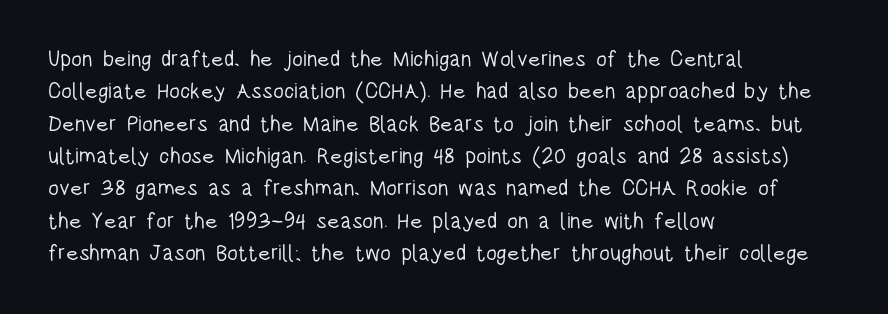
The image shows 22 px text type, upright; set left-aligned, normal line spacing (1.47x), normal letter spacing, not underlined.
